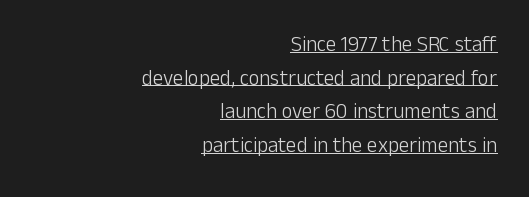
The image shows 21 px text type, upright; set right-aligned, normal line spacing (1.6x), normal letter spacing, underlined.
